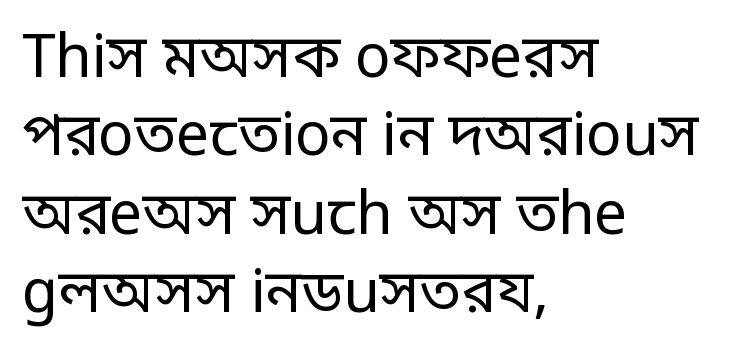
Q: Is the text bold? A: No.
Q: Is the text italic (slanted)? A: No, it is upright.
Q: Is the typeface a serif or a sans-serif typeface? A: Sans-serif.
Q: Is the text underlined? A: No.
Q: How is the paragraph aligned? A: Left-aligned.
Q: Is the spacing between letters normal or unusually wide? A: Normal.
Q: Is the spacing between lines tight, normal or loose? A: Normal.
Q: Width (condensed, normal, or wide)? A: Condensed.
Q: Stroke contrast? A: Low.
Q: Monospaced? A: No.
